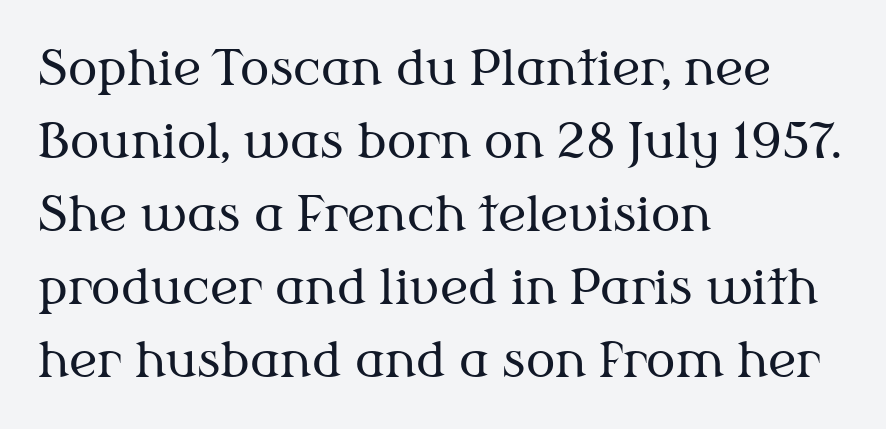
The image shows 49 px regular-weight serif type, upright; set left-aligned, normal line spacing (1.49x), normal letter spacing, not underlined; medium stroke contrast and a medium x-height.
